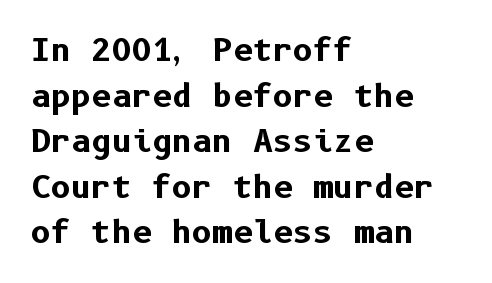
The image shows 31 px bold sans-serif type, upright; set left-aligned, normal line spacing (1.47x), normal letter spacing, not underlined; low stroke contrast and a medium x-height.
